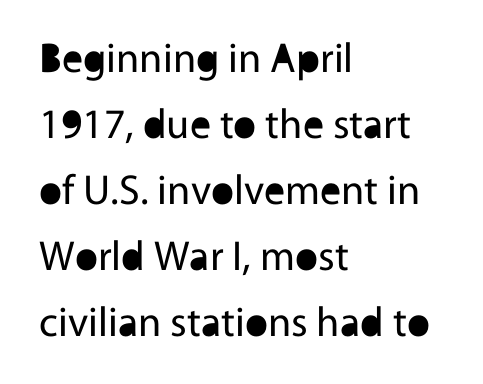
The image shows 42 px regular-weight sans-serif type, upright; set left-aligned, normal line spacing (1.57x), normal letter spacing, not underlined; a medium x-height.
